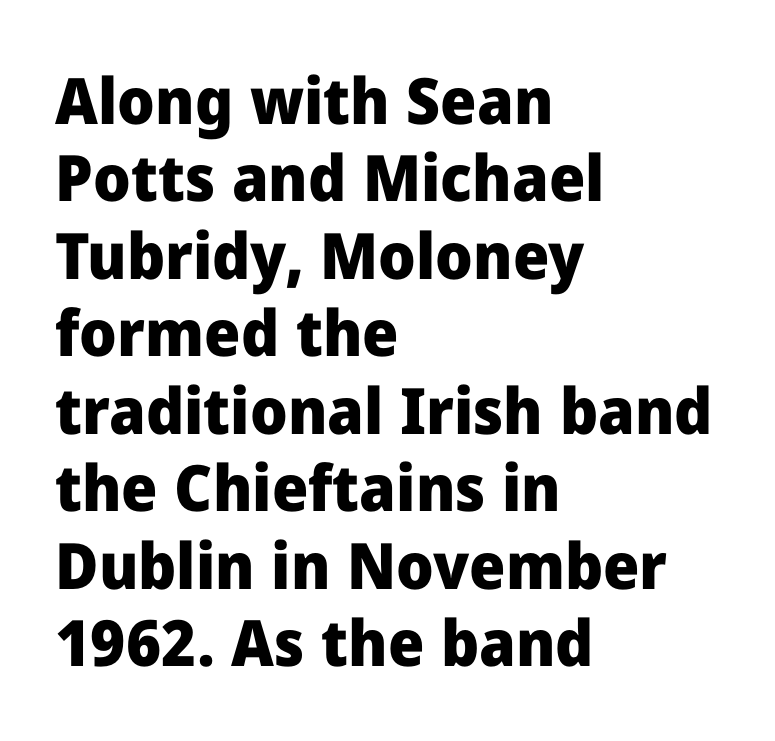
{"serif": "no", "italic": "no", "bold": "yes", "weight": "heavy", "width": "normal", "stroke_contrast": "low", "x_height": "medium", "monospaced": "no", "underline": "no", "align": "left", "line_spacing_ratio": 1.21, "letter_spacing": "normal", "letter_spacing_em": 0.0, "glyph_px": 64}
